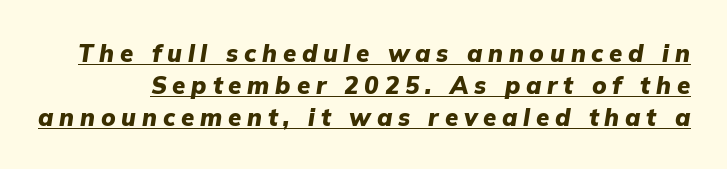
{"italic": "yes", "lean": "right", "slant_degrees": 9, "bold": "yes", "underline": "yes", "line_spacing": "normal", "line_spacing_ratio": 1.33, "letter_spacing": "wide", "letter_spacing_em": 0.24, "glyph_px": 24}
